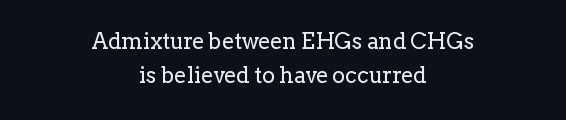
Words appear dense and cohesive because spacing is normal. Vertical strokes here are truly vertical. Horizontally, the lines are justified to the midpoint only. Letters rest on an invisible, unmarked baseline. Students, observe: this is what conventionally led text looks like.
